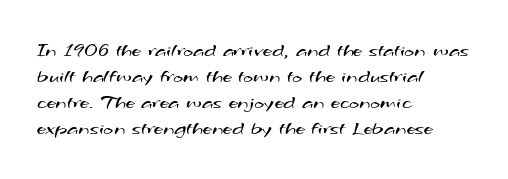
{"bold": "no", "underline": "no", "align": "left", "line_spacing_ratio": 1.24, "letter_spacing": "normal", "letter_spacing_em": 0.0, "glyph_px": 21}
